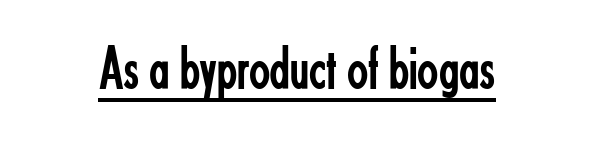
A typographer would call this underscored text. Nothing unusual about the tracking: characters are spaced as the font intends. Note: no serifs on the glyphs. Spacing verdict: proportional, widths tailored to each character. Upright lettering throughout. No letter is thick-stroked: the sample isn't bold.
